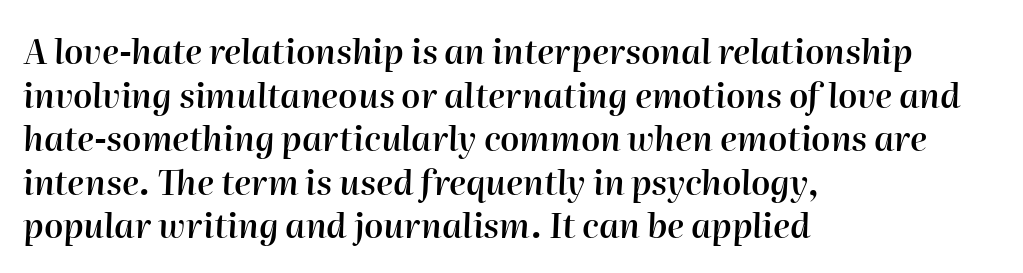
{"italic": "yes", "lean": "right", "slant_degrees": 2, "bold": "semi", "weight": "semibold", "width": "normal", "stroke_contrast": "high", "x_height": "medium", "monospaced": "no", "underline": "no", "align": "left", "line_spacing": "normal", "line_spacing_ratio": 1.28, "letter_spacing": "normal", "letter_spacing_em": 0.0, "glyph_px": 34}
